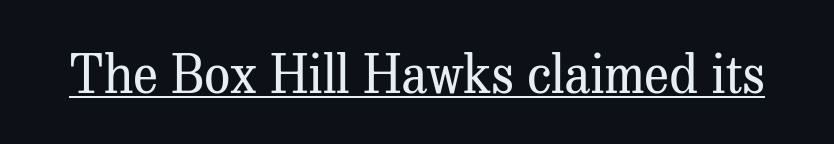
The image shows 52 px regular-weight serif type, upright; set normal letter spacing, underlined; medium stroke contrast and a medium x-height.
